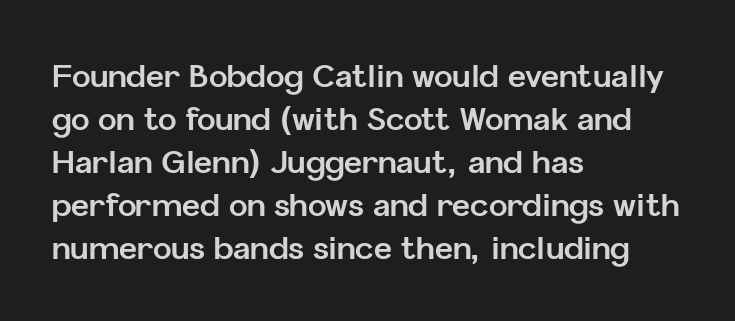
The image shows 31 px bold sans-serif type, upright; set left-aligned, normal line spacing (1.39x), normal letter spacing, not underlined; low stroke contrast and a medium x-height.
